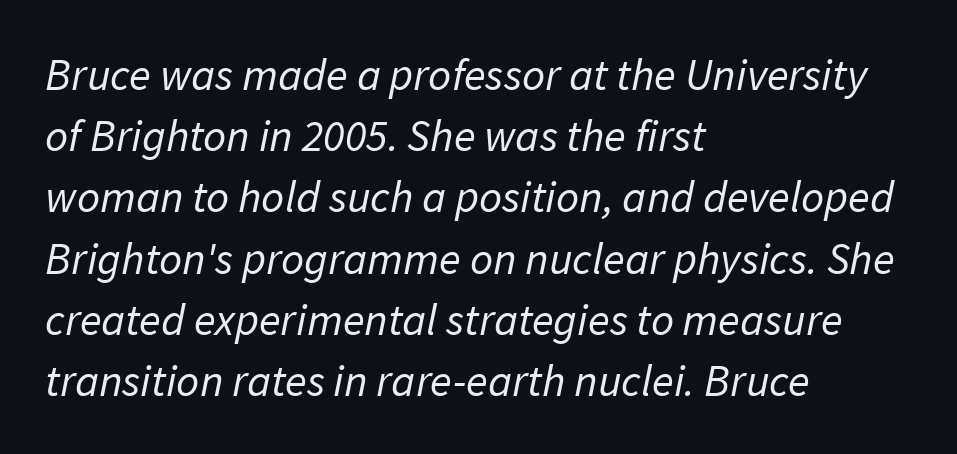
The image shows 45 px regular-weight sans-serif type; set left-aligned, normal line spacing (1.36x), normal letter spacing, not underlined; low stroke contrast and a medium x-height.
